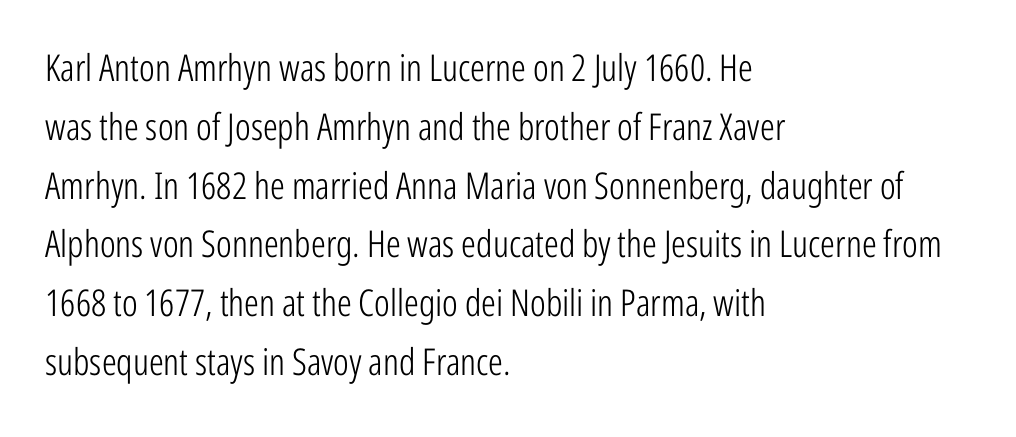
Q: Is the text bold? A: No.
Q: Is the text italic (slanted)? A: No, it is upright.
Q: Is the typeface a serif or a sans-serif typeface? A: Sans-serif.
Q: Is the text underlined? A: No.
Q: How is the paragraph aligned? A: Left-aligned.
Q: Is the spacing between letters normal or unusually wide? A: Normal.
Q: Is the spacing between lines tight, normal or loose? A: Normal.
Q: Width (condensed, normal, or wide)? A: Condensed.
Q: Stroke contrast? A: Low.
Q: x-height? A: Medium.
Q: Monospaced? A: No.
